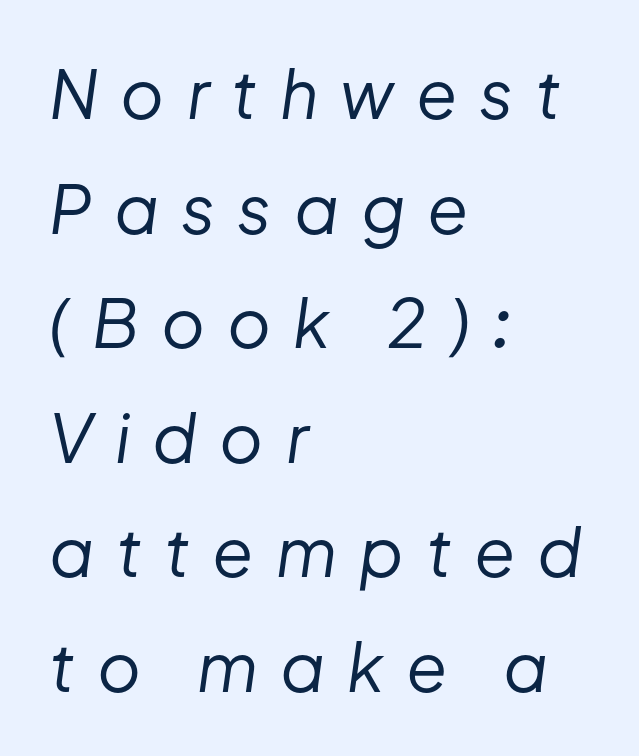
Q: Is the text bold? A: No.
Q: Is the text italic (slanted)? A: Yes, it leans right by about 8 degrees.
Q: Is the text underlined? A: No.
Q: How is the paragraph aligned? A: Left-aligned.
Q: Is the spacing between letters normal or unusually wide? A: Unusually wide.
Q: Width (condensed, normal, or wide)? A: Normal.
Q: Stroke contrast? A: Low.
Q: x-height? A: Medium.
Q: Monospaced? A: No.
